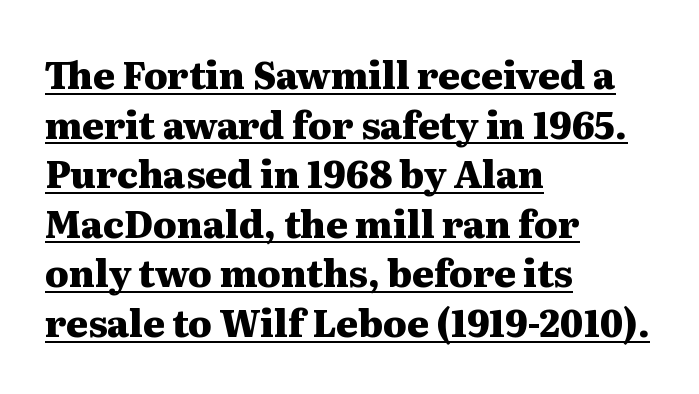
Q: Is the text bold? A: Yes.
Q: Is the text italic (slanted)? A: No, it is upright.
Q: Is the typeface a serif or a sans-serif typeface? A: Serif.
Q: Is the text underlined? A: Yes.
Q: How is the paragraph aligned? A: Left-aligned.
Q: Is the spacing between letters normal or unusually wide? A: Normal.
Q: Is the spacing between lines tight, normal or loose? A: Normal.
Q: Width (condensed, normal, or wide)? A: Wide.
Q: Stroke contrast? A: Medium.
Q: x-height? A: Medium.
Q: Monospaced? A: No.
